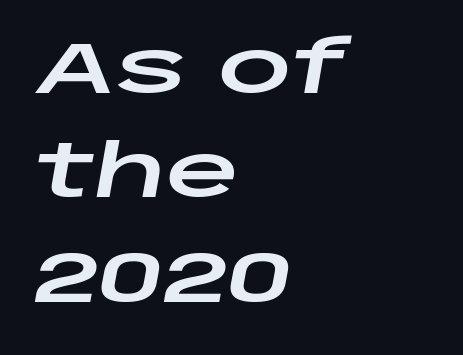
The image shows 72 px wide type, italic (leaning right); set left-aligned, normal line spacing (1.45x), normal letter spacing, not underlined; low stroke contrast and a large x-height.
